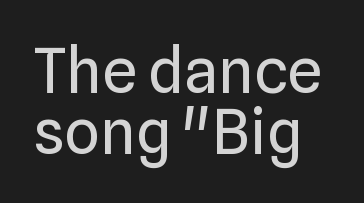
Q: Is the text bold? A: No.
Q: Is the text italic (slanted)? A: No, it is upright.
Q: Is the typeface a serif or a sans-serif typeface? A: Sans-serif.
Q: Is the text underlined? A: No.
Q: Is the spacing between letters normal or unusually wide? A: Normal.
Q: Is the spacing between lines tight, normal or loose? A: Tight.
Q: Width (condensed, normal, or wide)? A: Normal.
Q: Stroke contrast? A: Low.
Q: x-height? A: Medium.
Q: Monospaced? A: No.
